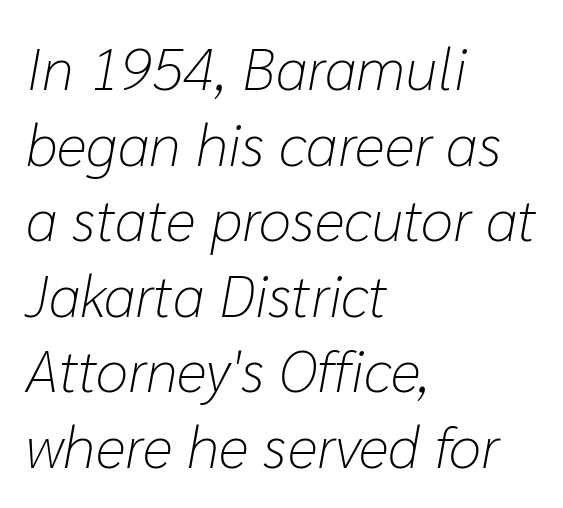
{"italic": "yes", "lean": "right", "slant_degrees": 10, "bold": "no", "weight": "light", "width": "normal", "stroke_contrast": "low", "x_height": "medium", "monospaced": "no", "underline": "no", "align": "left", "line_spacing": "normal", "line_spacing_ratio": 1.28, "letter_spacing": "normal", "letter_spacing_em": 0.0, "glyph_px": 59}
